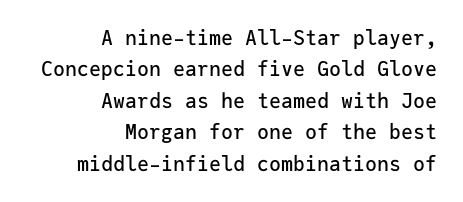
The zone under the glyphs is completely vacant. Posture: upright roman. Students, note that the glyphs here touch the page at normal intervals. The lines are quadded right. The lines sit at an ordinary, default distance from one another.
